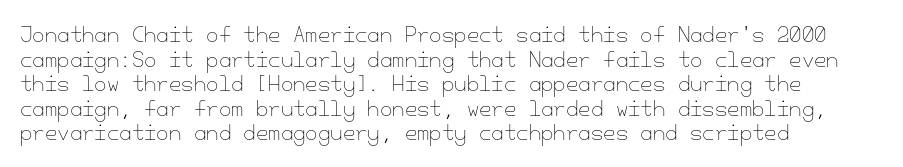
{"italic": "no", "bold": "no", "underline": "no", "align": "left", "line_spacing_ratio": 1.23, "letter_spacing": "normal", "letter_spacing_em": 0.0, "glyph_px": 20}
